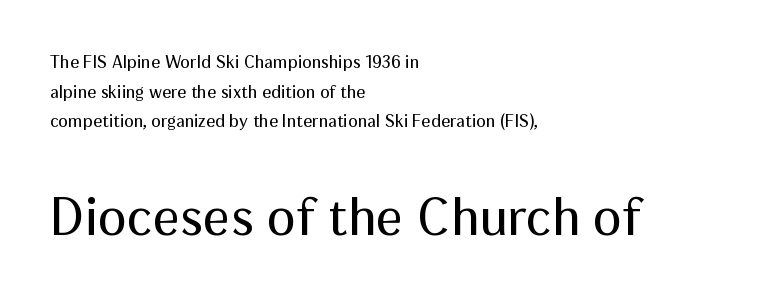
The image shows 54 px regular-weight sans-serif type, upright; set left-aligned, normal line spacing (1.64x), normal letter spacing, not underlined; the second (bottom) block is 3.0x larger; medium stroke contrast and a medium x-height.
